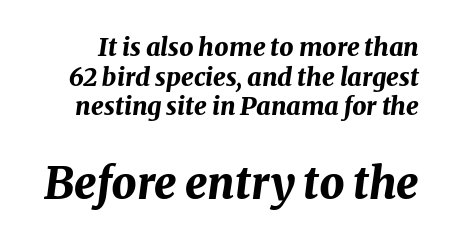
Q: Is the text bold? A: Yes.
Q: Is the text italic (slanted)? A: Yes, it leans right by about 8 degrees.
Q: Is the text underlined? A: No.
Q: Is the spacing between letters normal or unusually wide? A: Normal.
Q: Which block of text is set in a larger size, the first (top) or the second (bottom)? A: The second (bottom) one.
Q: Width (condensed, normal, or wide)? A: Normal.
Q: Stroke contrast? A: Medium.
Q: x-height? A: Medium.
Q: Monospaced? A: No.
